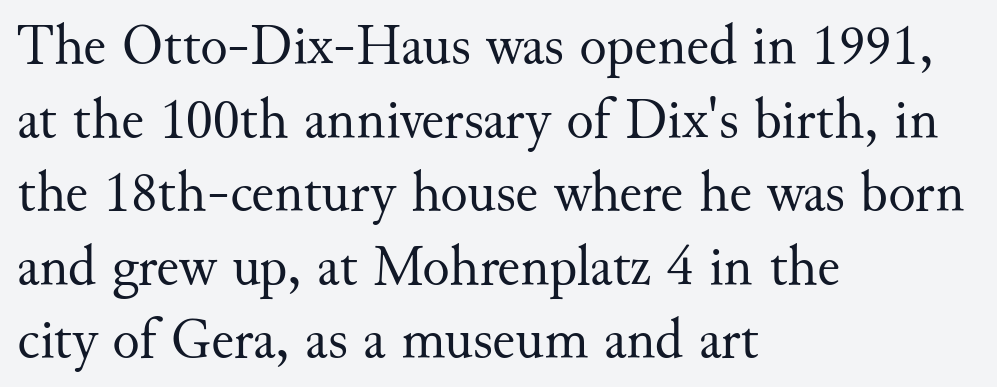
Q: Is the text bold? A: No.
Q: Is the text italic (slanted)? A: No, it is upright.
Q: Is the typeface a serif or a sans-serif typeface? A: Serif.
Q: Is the text underlined? A: No.
Q: How is the paragraph aligned? A: Left-aligned.
Q: Is the spacing between letters normal or unusually wide? A: Normal.
Q: Is the spacing between lines tight, normal or loose? A: Normal.
Q: Width (condensed, normal, or wide)? A: Normal.
Q: Stroke contrast? A: Medium.
Q: x-height? A: Small.
Q: Monospaced? A: No.
